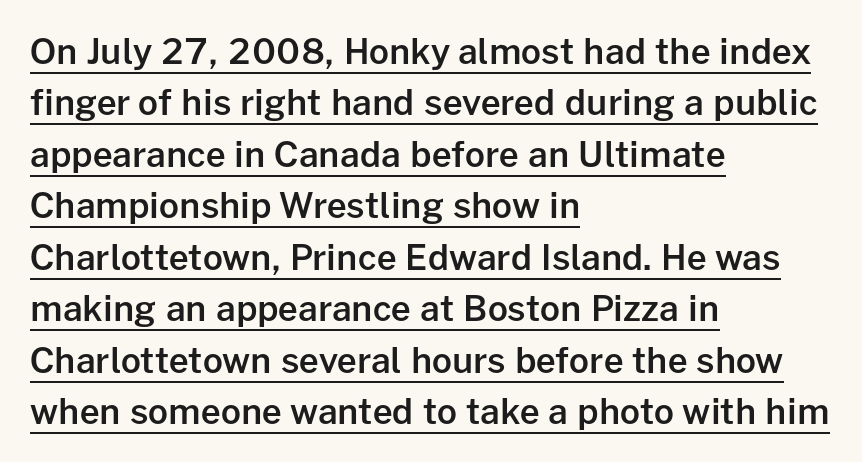
Q: Is the text bold? A: Semi-bold.
Q: Is the text italic (slanted)? A: No, it is upright.
Q: Is the typeface a serif or a sans-serif typeface? A: Sans-serif.
Q: Is the text underlined? A: Yes.
Q: How is the paragraph aligned? A: Left-aligned.
Q: Is the spacing between letters normal or unusually wide? A: Normal.
Q: Is the spacing between lines tight, normal or loose? A: Normal.
Q: Width (condensed, normal, or wide)? A: Normal.
Q: Stroke contrast? A: Low.
Q: x-height? A: Medium.
Q: Monospaced? A: No.
